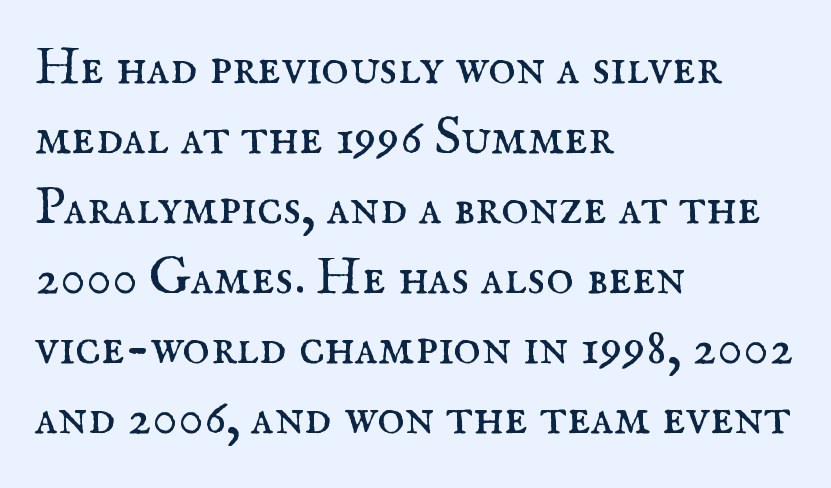
The image shows 53 px regular-weight serif type, upright; set left-aligned, normal line spacing (1.32x), normal letter spacing, not underlined; medium stroke contrast and a small x-height.
